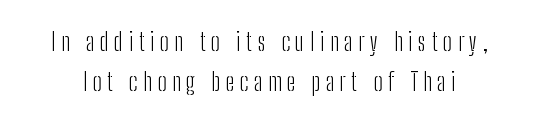
No extra ink here — the face is not bold. Letters rest on an invisible, unmarked baseline. The line-height multiplier appears to be the usual default. The gaps between neighbouring characters are conspicuously large.
